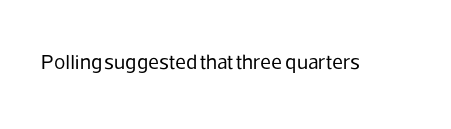
The passage shown is not underscored anywhere. The font's upright variant was chosen for this text. Stems here are at most as thick as an everyday book face. Observe the ordinary spacing: letters are neighbours, not strangers.
